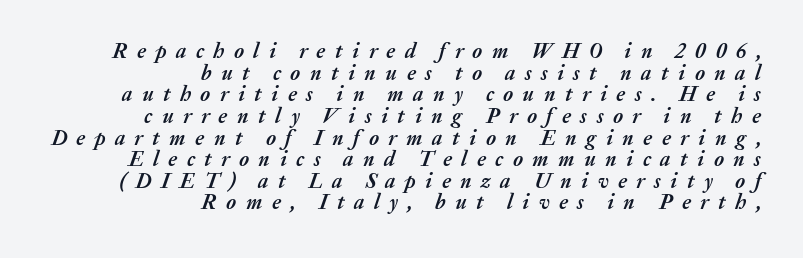
{"italic": "yes", "lean": "right", "slant_degrees": 20, "bold": "yes", "underline": "no", "align": "right", "line_spacing": "tight", "line_spacing_ratio": 1.03, "letter_spacing": "wide", "letter_spacing_em": 0.45, "glyph_px": 21}
